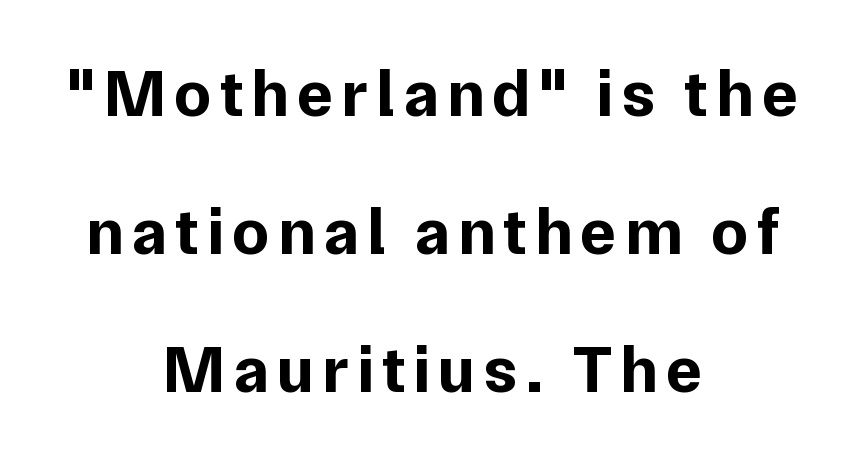
Q: Is the text bold? A: Yes.
Q: Is the text italic (slanted)? A: No, it is upright.
Q: Is the typeface a serif or a sans-serif typeface? A: Sans-serif.
Q: Is the text underlined? A: No.
Q: How is the paragraph aligned? A: Centered.
Q: Is the spacing between lines tight, normal or loose? A: Loose.
Q: Width (condensed, normal, or wide)? A: Normal.
Q: Stroke contrast? A: Low.
Q: x-height? A: Medium.
Q: Monospaced? A: No.
